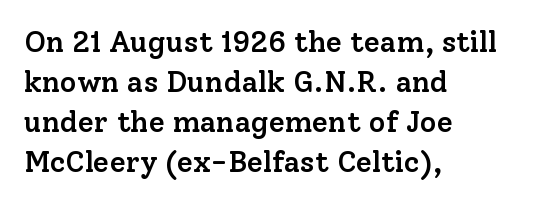
Only glyphs here, with clear space below each row. What kind of face is this? One with serifs. Spacing verdict: proportional, widths tailored to each character. If you drew a line through each stem, it would be perfectly vertical. In CSS terms this would be text-align: left. What's the leading like? Ordinary, nothing unusual.
